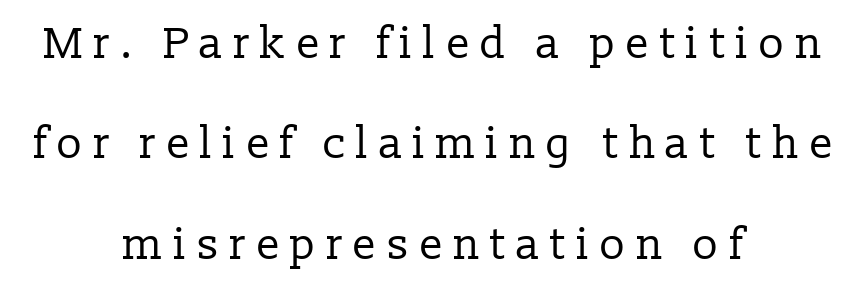
{"serif": "yes", "italic": "no", "bold": "no", "weight": "regular", "width": "normal", "stroke_contrast": "low", "x_height": "medium", "monospaced": "no", "underline": "no", "align": "center", "line_spacing": "loose", "line_spacing_ratio": 2.28, "letter_spacing": "wide", "letter_spacing_em": 0.22, "glyph_px": 44}
